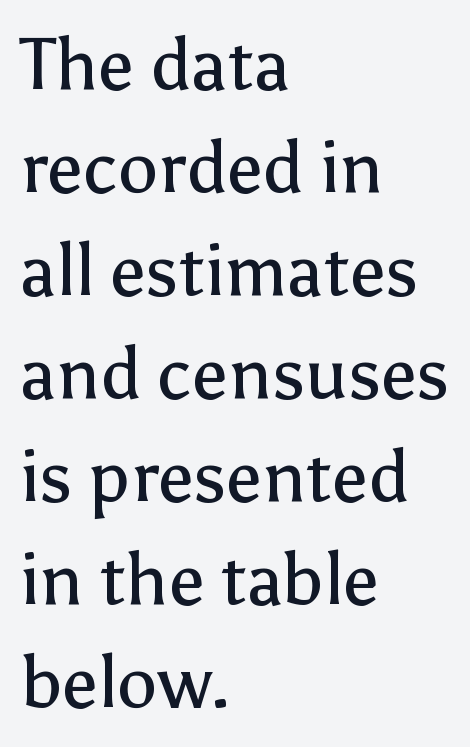
{"serif": "no", "italic": "no", "bold": "no", "weight": "regular", "width": "normal", "stroke_contrast": "low", "x_height": "medium", "monospaced": "no", "underline": "no", "align": "left", "line_spacing": "normal", "line_spacing_ratio": 1.43, "letter_spacing": "normal", "letter_spacing_em": 0.0, "glyph_px": 72}
